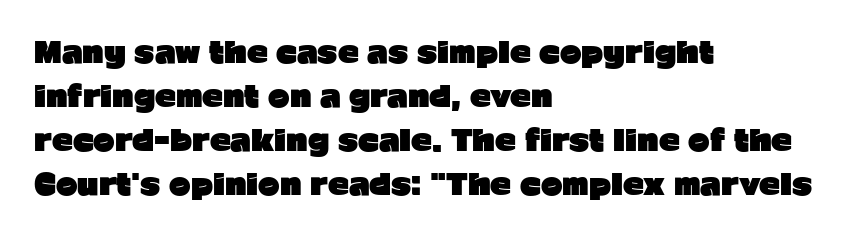
Q: Is the text bold? A: Yes.
Q: Is the text italic (slanted)? A: No, it is upright.
Q: Is the typeface a serif or a sans-serif typeface? A: Sans-serif.
Q: Is the text underlined? A: No.
Q: How is the paragraph aligned? A: Left-aligned.
Q: Is the spacing between letters normal or unusually wide? A: Normal.
Q: Is the spacing between lines tight, normal or loose? A: Normal.
Q: Width (condensed, normal, or wide)? A: Normal.
Q: Stroke contrast? A: Low.
Q: x-height? A: Medium.
Q: Monospaced? A: No.
